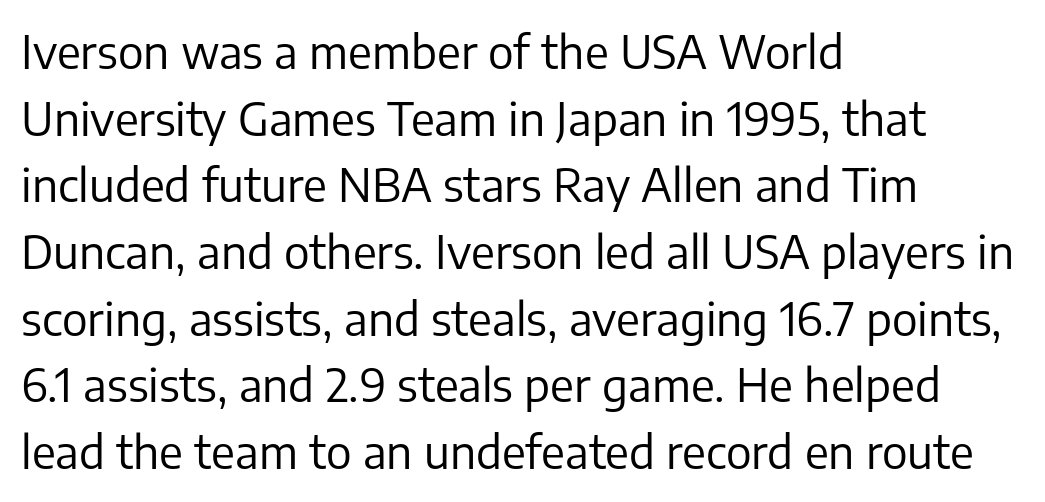
The image shows 46 px regular-weight sans-serif type, upright; set left-aligned, normal line spacing (1.45x), normal letter spacing, not underlined; low stroke contrast and a medium x-height.
